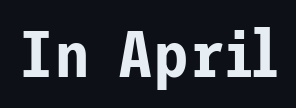
Nobody touched the tracking dial on this one. When letters stand straight like this, we call the style roman or upright. The space directly below the letters is spotless. Classification — sans serif.
